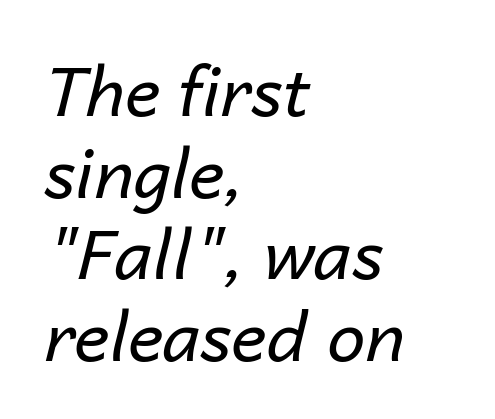
Left-aligned paragraph, ragged on the right. Descender tails drop into unmarked territory. Here the designer chose a conventional face with non-uniform glyph widths. Glyph-to-glyph distance matches everyday printed text. Looking at the ascenders, they clearly lean. These glyphs show unthickened strokes, regular width or finer.
